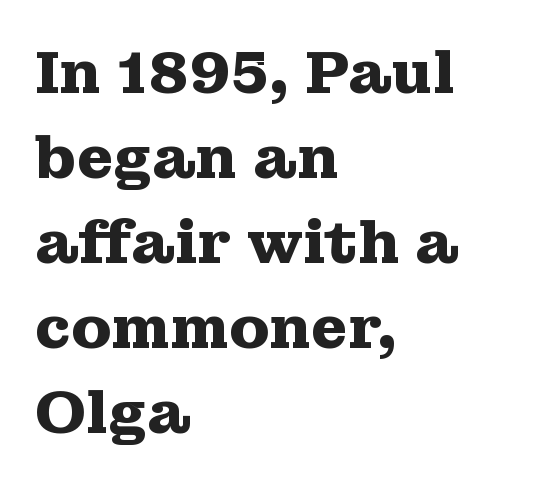
{"serif": "yes", "italic": "no", "bold": "yes", "weight": "heavy", "width": "wide", "stroke_contrast": "medium", "x_height": "medium", "monospaced": "no", "underline": "no", "align": "left", "line_spacing": "normal", "line_spacing_ratio": 1.44, "letter_spacing": "normal", "letter_spacing_em": 0.0, "glyph_px": 59}
